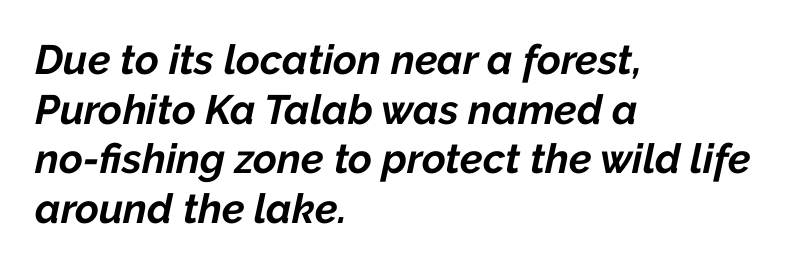
{"italic": "yes", "lean": "right", "slant_degrees": 12, "bold": "yes", "weight": "bold", "width": "normal", "stroke_contrast": "low", "x_height": "medium", "monospaced": "no", "underline": "no", "align": "left", "line_spacing_ratio": 1.21, "letter_spacing": "normal", "letter_spacing_em": 0.0, "glyph_px": 41}
